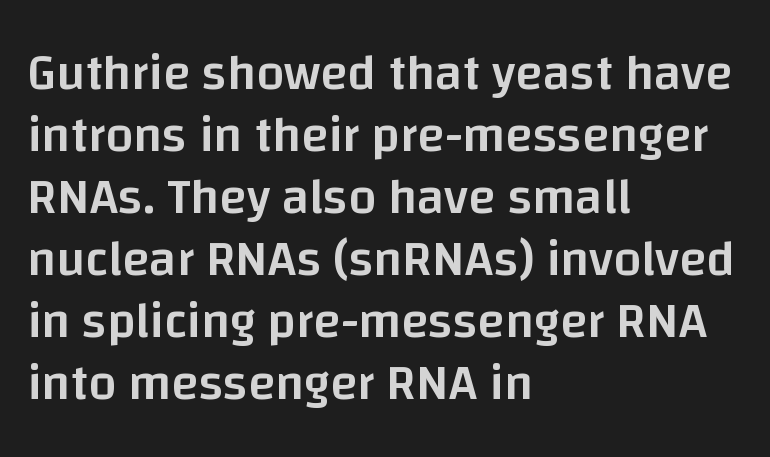
The image shows 50 px semibold sans-serif type, upright; set left-aligned, line spacing 1.24x, normal letter spacing, not underlined; low stroke contrast and a large x-height.
